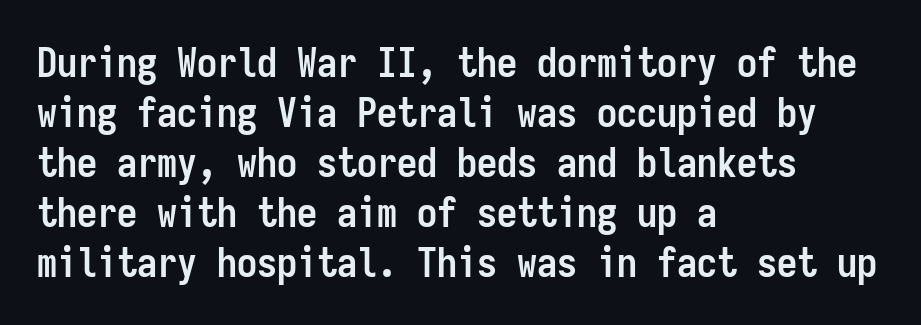
{"serif": "no", "italic": "no", "bold": "yes", "weight": "semibold", "width": "condensed", "stroke_contrast": "low", "x_height": "medium", "monospaced": "yes", "underline": "no", "align": "left", "line_spacing": "normal", "line_spacing_ratio": 1.25, "letter_spacing": "normal", "letter_spacing_em": 0.0, "glyph_px": 40}
